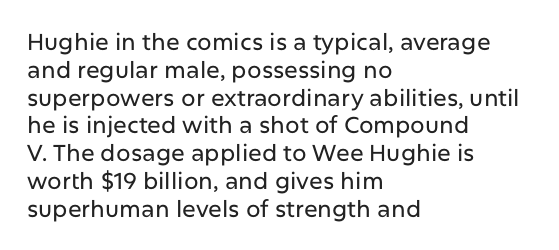
{"italic": "no", "underline": "no", "align": "left", "line_spacing_ratio": 1.21, "letter_spacing": "normal", "letter_spacing_em": 0.0, "glyph_px": 23}
